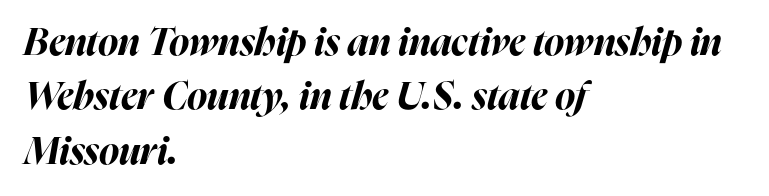
Q: Is the text bold? A: Yes.
Q: Is the text italic (slanted)? A: Yes, it leans right by about 16 degrees.
Q: Is the text underlined? A: No.
Q: How is the paragraph aligned? A: Left-aligned.
Q: Is the spacing between letters normal or unusually wide? A: Normal.
Q: Is the spacing between lines tight, normal or loose? A: Normal.
Q: Width (condensed, normal, or wide)? A: Normal.
Q: Stroke contrast? A: High.
Q: x-height? A: Medium.
Q: Monospaced? A: No.
